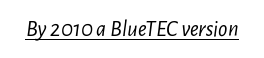
The image shows 23 px text type, italic (leaning right); set normal letter spacing, underlined.
